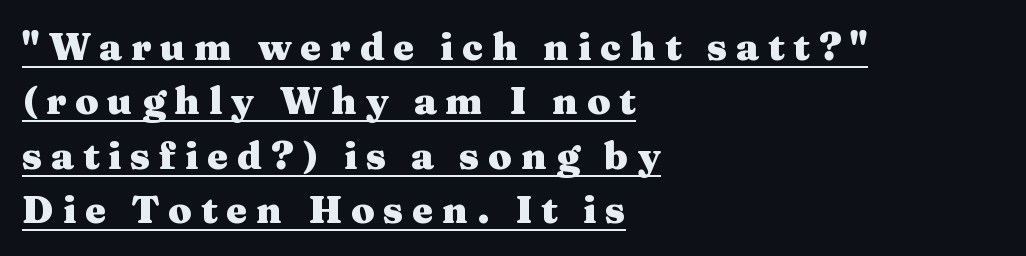
The image shows 38 px heavy, wide serif type, upright; set left-aligned, normal line spacing (1.43x), unusually wide letter spacing (+0.23 em), underlined; medium stroke contrast and a medium x-height.
